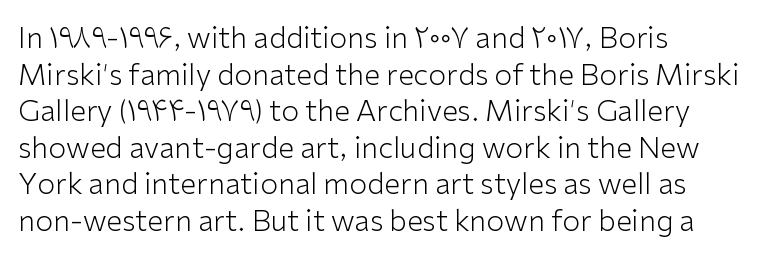
{"serif": "no", "italic": "no", "bold": "no", "weight": "light", "width": "normal", "stroke_contrast": "low", "x_height": "medium", "monospaced": "no", "underline": "no", "align": "left", "line_spacing": "normal", "line_spacing_ratio": 1.26, "letter_spacing": "normal", "letter_spacing_em": 0.0, "glyph_px": 29}
